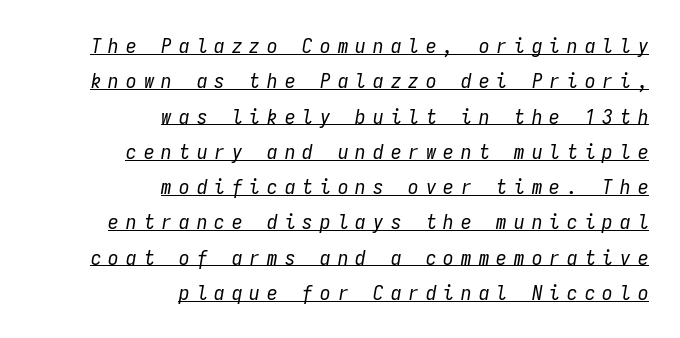
{"italic": "yes", "lean": "right", "slant_degrees": 9, "bold": "no", "underline": "yes", "align": "right", "line_spacing": "normal", "line_spacing_ratio": 1.68, "letter_spacing": "wide", "letter_spacing_em": 0.34, "glyph_px": 21}
